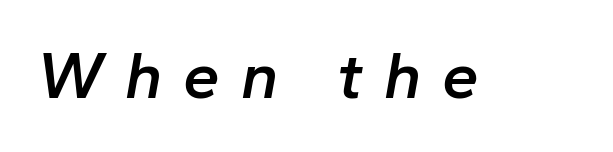
{"italic": "yes", "lean": "right", "slant_degrees": 10, "bold": "semi", "weight": "semibold", "width": "normal", "stroke_contrast": "low", "x_height": "medium", "monospaced": "no", "underline": "no", "letter_spacing": "wide", "letter_spacing_em": 0.32, "glyph_px": 66}
